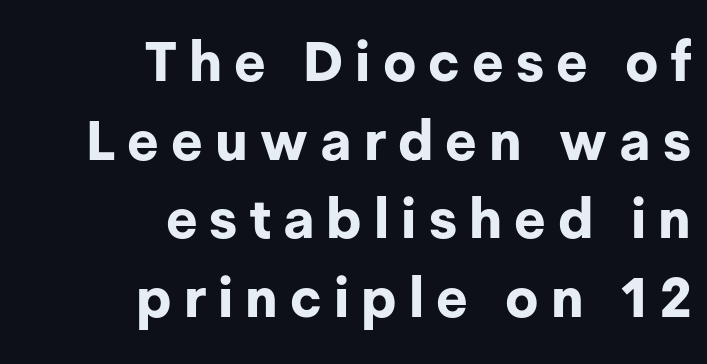
Q: Is the text bold? A: Yes.
Q: Is the text italic (slanted)? A: No, it is upright.
Q: Is the typeface a serif or a sans-serif typeface? A: Sans-serif.
Q: Is the text underlined? A: No.
Q: How is the paragraph aligned? A: Right-aligned.
Q: Is the spacing between letters normal or unusually wide? A: Unusually wide.
Q: Is the spacing between lines tight, normal or loose? A: Normal.
Q: Width (condensed, normal, or wide)? A: Normal.
Q: Stroke contrast? A: Low.
Q: x-height? A: Medium.
Q: Monospaced? A: No.
